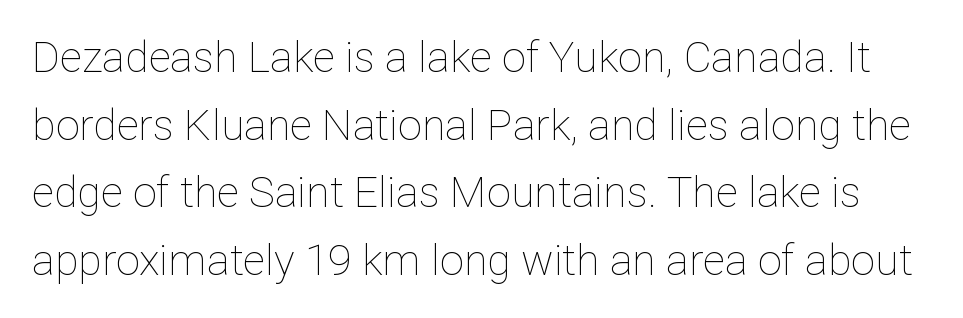
Q: Is the text bold? A: No.
Q: Is the text italic (slanted)? A: No, it is upright.
Q: Is the text underlined? A: No.
Q: Is the spacing between letters normal or unusually wide? A: Normal.
Q: Is the spacing between lines tight, normal or loose? A: Normal.
Q: Width (condensed, normal, or wide)? A: Normal.
Q: Stroke contrast? A: Low.
Q: x-height? A: Medium.
Q: Monospaced? A: No.
